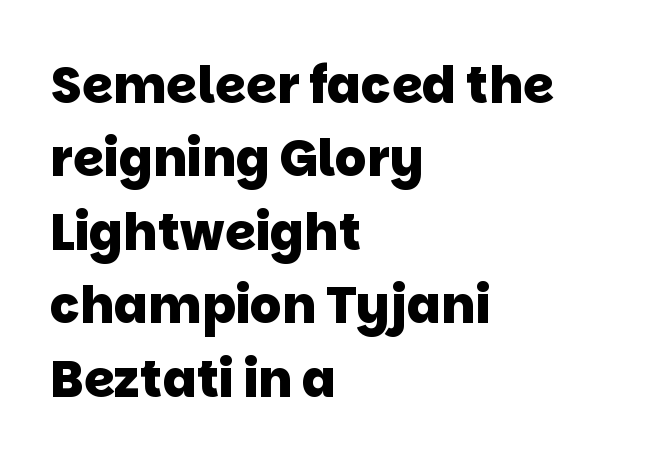
Descenders hang freely into open space. Compared with an ordinary text face, these strokes are far heavier — a full bold. A normal amount of white space separates one row of letters from the next. These lines are composed in type without serifs. If you drew a ruler down the left edge, every line would touch it. The rendering uses natural spacing where letterforms have individual widths.
